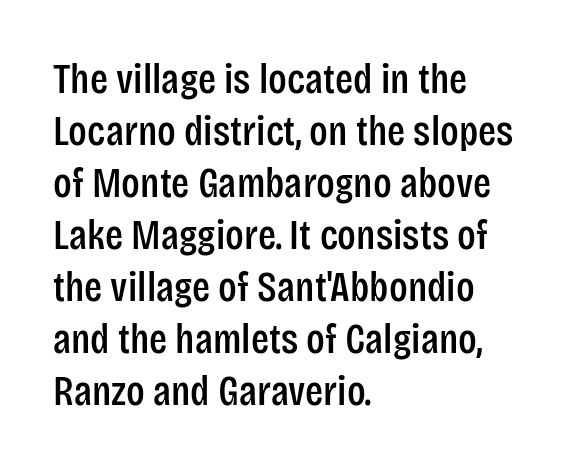
Any mark beneath the type? The region is blank. Caption: multi-line text, flush left, ragged right. Letterform terminals end flat and unadorned throughout the passage. The lettering stays uniformly vertical, giving the passage a roman look. Spacing verdict: proportional, widths tailored to each character.
